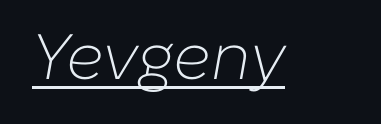
{"italic": "yes", "lean": "right", "slant_degrees": 10, "bold": "no", "weight": "light", "width": "normal", "stroke_contrast": "low", "x_height": "medium", "monospaced": "no", "underline": "yes", "letter_spacing": "normal", "letter_spacing_em": 0.0, "glyph_px": 64}
